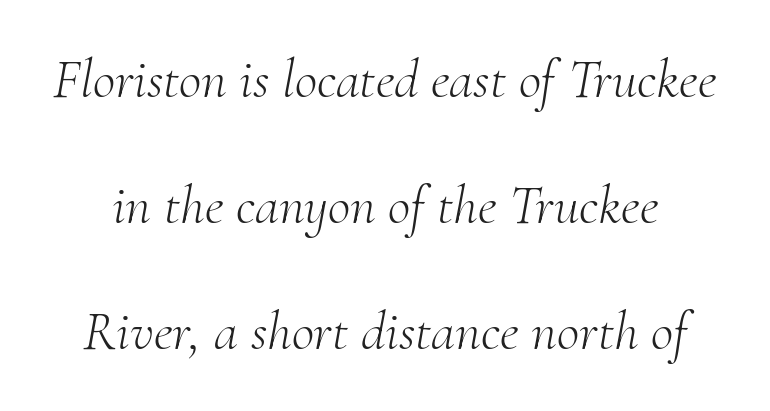
The image shows 55 px light serif type, italic (leaning right); set loose line spacing (2.29x), normal letter spacing, not underlined; medium stroke contrast and a small x-height.
